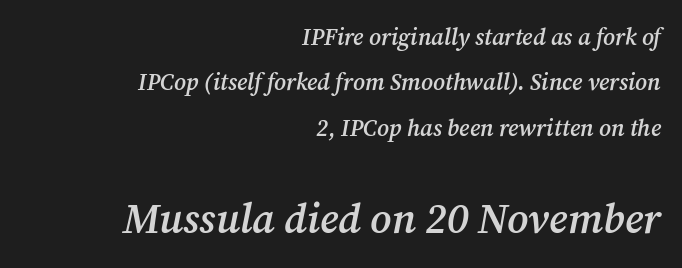
Q: Is the text bold? A: Semi-bold.
Q: Is the text italic (slanted)? A: Yes, it leans right by about 12 degrees.
Q: Is the typeface a serif or a sans-serif typeface? A: Serif.
Q: Is the text underlined? A: No.
Q: How is the paragraph aligned? A: Right-aligned.
Q: Is the spacing between letters normal or unusually wide? A: Normal.
Q: Is the spacing between lines tight, normal or loose? A: Loose.
Q: Which block of text is set in a larger size, the first (top) or the second (bottom)? A: The second (bottom) one.
Q: Width (condensed, normal, or wide)? A: Normal.
Q: Stroke contrast? A: Medium.
Q: x-height? A: Medium.
Q: Monospaced? A: No.
